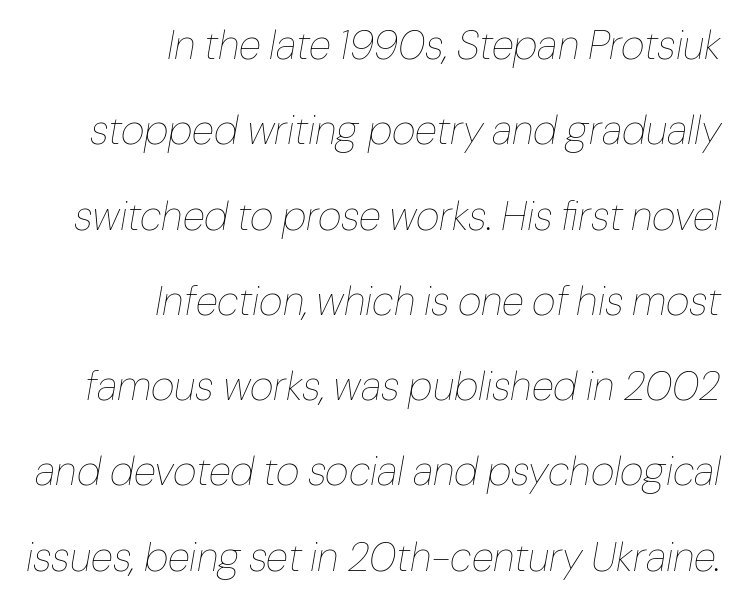
Q: Is the text bold? A: No.
Q: Is the text italic (slanted)? A: Yes, it leans right by about 10 degrees.
Q: Is the text underlined? A: No.
Q: How is the paragraph aligned? A: Right-aligned.
Q: Is the spacing between letters normal or unusually wide? A: Normal.
Q: Is the spacing between lines tight, normal or loose? A: Loose.
Q: Width (condensed, normal, or wide)? A: Normal.
Q: Stroke contrast? A: Low.
Q: x-height? A: Medium.
Q: Monospaced? A: No.
